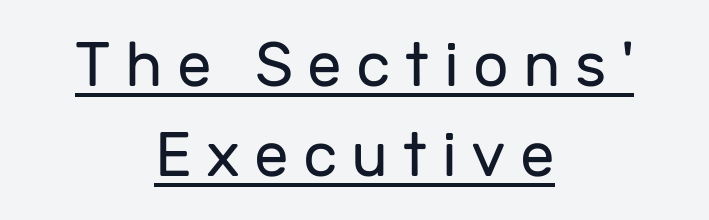
The image shows 62 px regular-weight sans-serif type, upright; set centered, normal line spacing (1.45x), unusually wide letter spacing (+0.23 em), underlined; low stroke contrast and a medium x-height.
